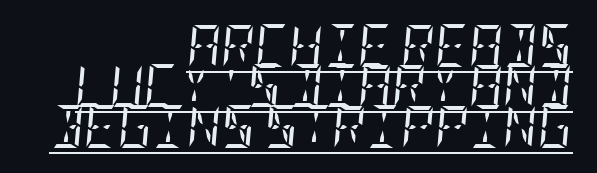
{"serif": "yes", "italic": "yes", "lean": "right", "slant_degrees": 5, "bold": "no", "weight": "regular", "width": "condensed", "stroke_contrast": "low", "x_height": "large", "underline": "yes", "align": "right", "line_spacing": "tight", "line_spacing_ratio": 0.96, "letter_spacing": "normal", "letter_spacing_em": 0.0, "glyph_px": 42}
